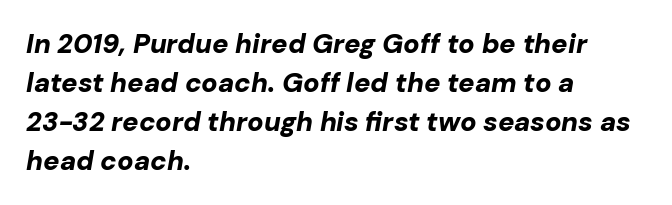
{"italic": "yes", "lean": "right", "slant_degrees": 10, "bold": "yes", "underline": "no", "align": "left", "line_spacing": "normal", "line_spacing_ratio": 1.44, "letter_spacing": "normal", "letter_spacing_em": 0.0, "glyph_px": 27}
